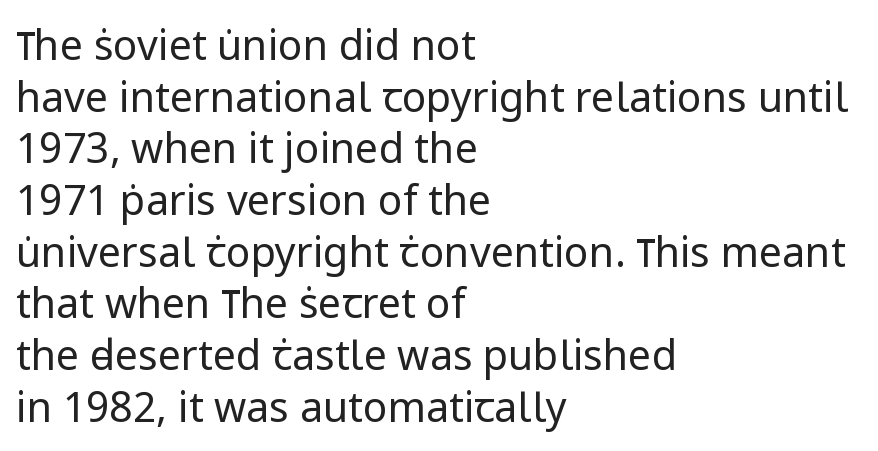
{"serif": "no", "italic": "no", "bold": "no", "weight": "regular", "width": "normal", "stroke_contrast": "low", "x_height": "medium", "monospaced": "no", "underline": "no", "align": "left", "line_spacing": "normal", "line_spacing_ratio": 1.26, "letter_spacing": "normal", "letter_spacing_em": 0.0, "glyph_px": 41}
